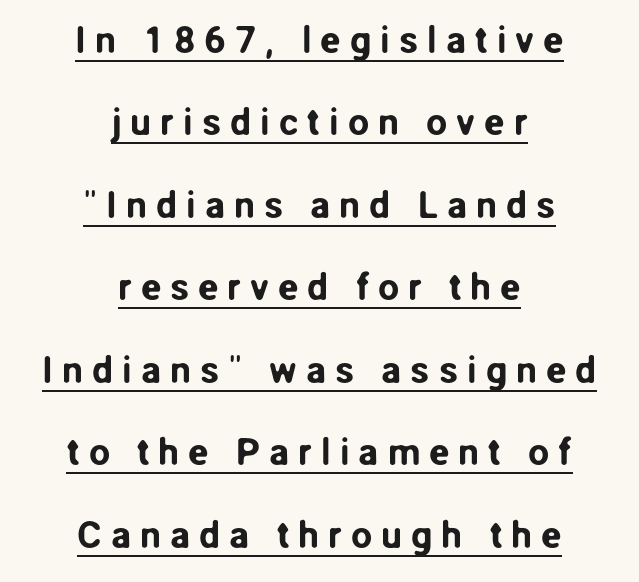
Q: Is the text italic (slanted)? A: No, it is upright.
Q: Is the typeface a serif or a sans-serif typeface? A: Sans-serif.
Q: Is the text underlined? A: Yes.
Q: How is the paragraph aligned? A: Centered.
Q: Is the spacing between letters normal or unusually wide? A: Unusually wide.
Q: Is the spacing between lines tight, normal or loose? A: Loose.
Q: Width (condensed, normal, or wide)? A: Normal.
Q: Stroke contrast? A: Low.
Q: x-height? A: Medium.
Q: Monospaced? A: No.
